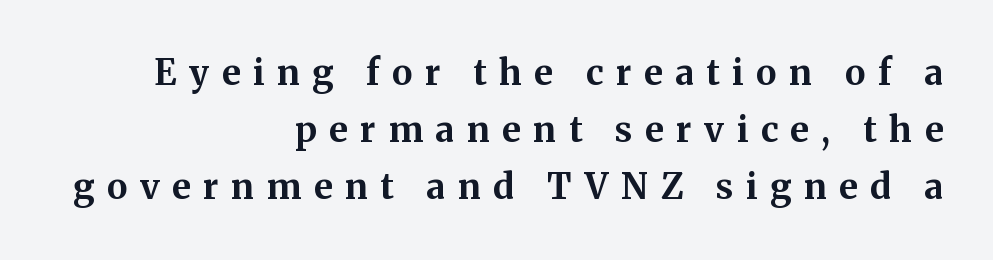
Italic: no, the glyphs are upright roman. I'd describe the lettering as bold — thick and assertive. The lines in this sample share a right terminus and differ only in where they begin. Look at the bottom of the vertical strokes: they flare into serifs here. Horizontal bands of white between lines are of average thickness.
